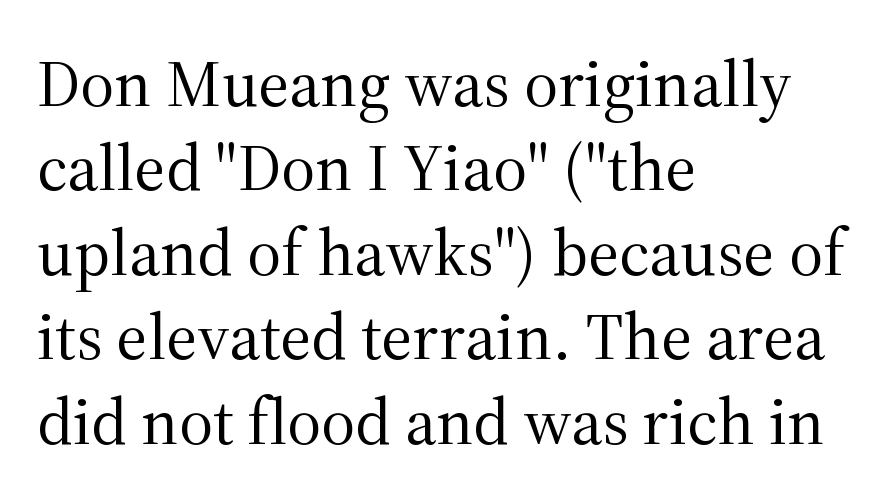
Here the designer chose a conventional face with non-uniform glyph widths. Typographically, this falls in the serif category. Line spacing here is normal. Stem width sits at or under what a default text font uses. This rendering uses left alignment, leaving the right contour irregular. Bare-footed words on every line.
